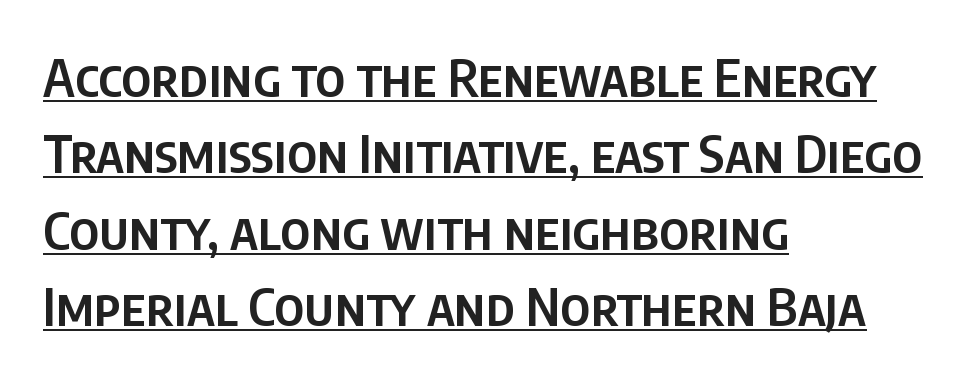
Q: Is the text bold? A: Semi-bold.
Q: Is the text italic (slanted)? A: No, it is upright.
Q: Is the typeface a serif or a sans-serif typeface? A: Sans-serif.
Q: Is the text underlined? A: Yes.
Q: How is the paragraph aligned? A: Left-aligned.
Q: Is the spacing between letters normal or unusually wide? A: Normal.
Q: Is the spacing between lines tight, normal or loose? A: Normal.
Q: Width (condensed, normal, or wide)? A: Condensed.
Q: Stroke contrast? A: Low.
Q: x-height? A: Large.
Q: Monospaced? A: No.
